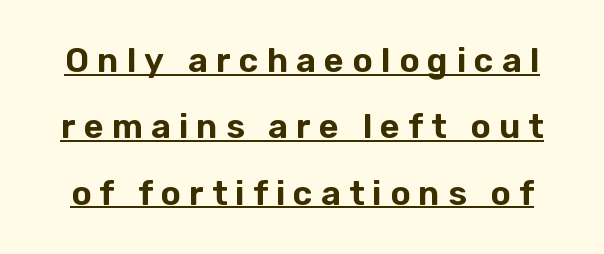
This sample trades compactness for vertical openness between lines. The text was rendered using a sans face with plain stroke endings. The rendering uses natural spacing where letterforms have individual widths. Emphasis is given by a line drawn under the lettering. There is plenty of visible air inserted between adjacent glyphs.
